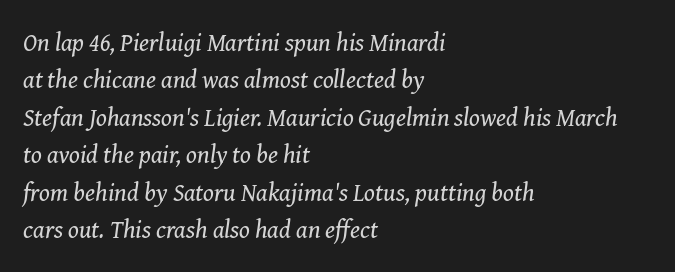
Where is the straight margin? On the left. The rendering uses a moderate line-height, typical for paragraphs. Weight class: somewhere from thin through regular. The font's italic variant was chosen for this text. Honestly, there is no underline to notice here at all. Tracking value appears to be zero — textbook default spacing.
